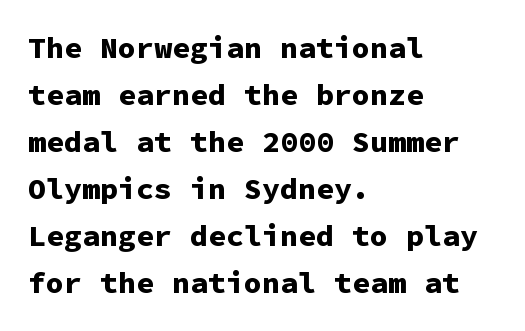
The image shows 30 px bold sans-serif type, upright, monospaced; set left-aligned, normal line spacing (1.57x), normal letter spacing, not underlined; low stroke contrast and a medium x-height.
